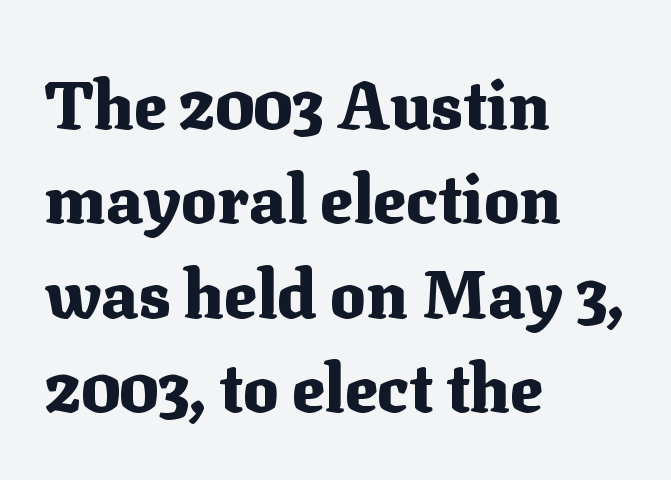
Plain, unruled lines of type. You could not count columns in this text — the font is proportionally spaced. Each line starts at the same left margin while the right side varies. The gaps between neighbouring characters are ordinary and unremarkable. The face used here is seriffed, in the tradition of book romans. Characters remain perfectly vertical along every line.
